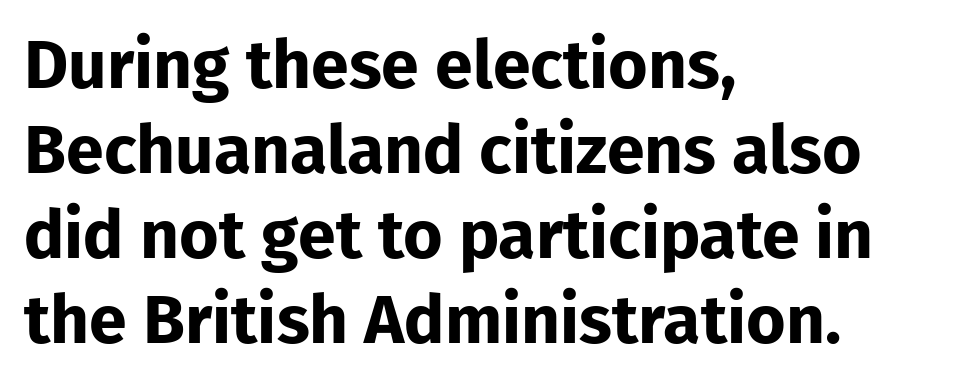
Q: Is the text bold? A: Yes.
Q: Is the text italic (slanted)? A: No, it is upright.
Q: Is the typeface a serif or a sans-serif typeface? A: Sans-serif.
Q: Is the text underlined? A: No.
Q: How is the paragraph aligned? A: Left-aligned.
Q: Is the spacing between letters normal or unusually wide? A: Normal.
Q: Is the spacing between lines tight, normal or loose? A: Normal.
Q: Width (condensed, normal, or wide)? A: Normal.
Q: Stroke contrast? A: Low.
Q: x-height? A: Medium.
Q: Monospaced? A: No.
